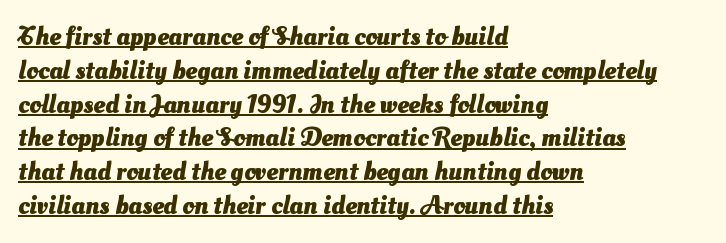
Q: Is the text bold? A: Yes.
Q: Is the text underlined? A: Yes.
Q: How is the paragraph aligned? A: Left-aligned.
Q: Is the spacing between letters normal or unusually wide? A: Normal.
Q: Is the spacing between lines tight, normal or loose? A: Normal.
